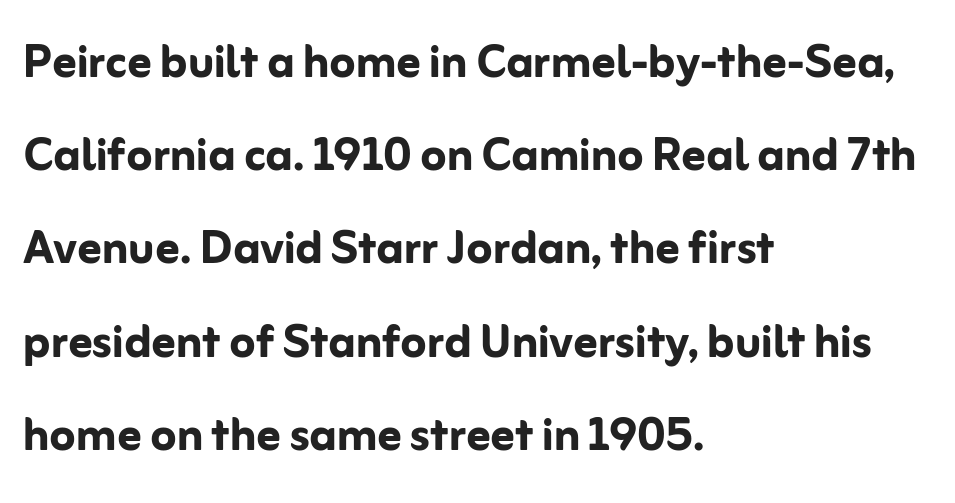
Summary of weight: heavy, a full bold. In terms of letterform style, serifs are entirely absent. Varying glyph widths throughout — classic text-font behaviour. The letters sit at their default tracking, neither squeezed nor spread. The letters stand straight up with perfectly vertical stems. Honestly, the row spacing looks completely unremarkable.
